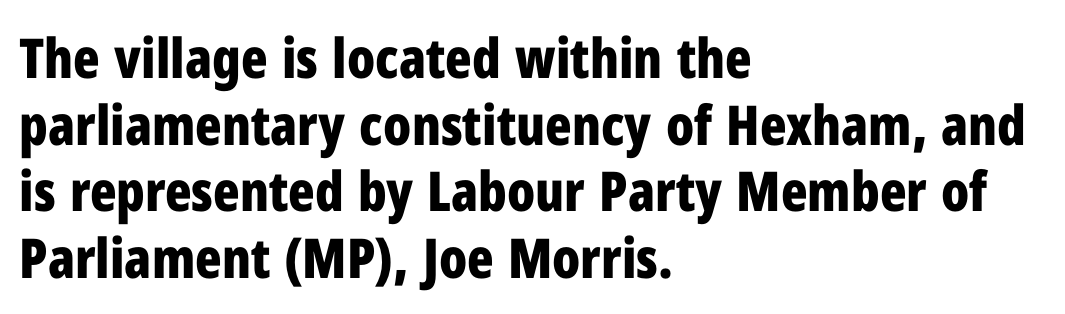
{"serif": "no", "italic": "no", "bold": "yes", "weight": "bold", "width": "condensed", "stroke_contrast": "low", "x_height": "medium", "monospaced": "no", "underline": "no", "align": "left", "line_spacing_ratio": 1.21, "letter_spacing": "normal", "letter_spacing_em": 0.0, "glyph_px": 55}
